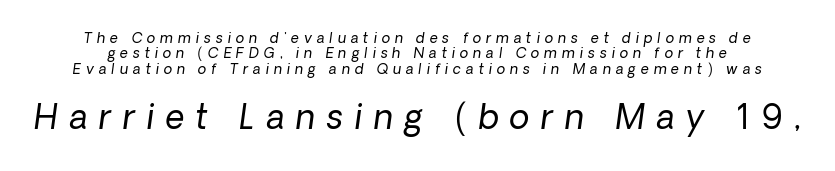
{"serif": "no", "bold": "no", "weight": "regular", "width": "normal", "stroke_contrast": "low", "x_height": "medium", "monospaced": "no", "underline": "no", "line_spacing": "tight", "line_spacing_ratio": 1.09, "letter_spacing": "wide", "letter_spacing_em": 0.35, "larger_block": "second", "size_ratio": 2.36, "glyph_px": 33}
